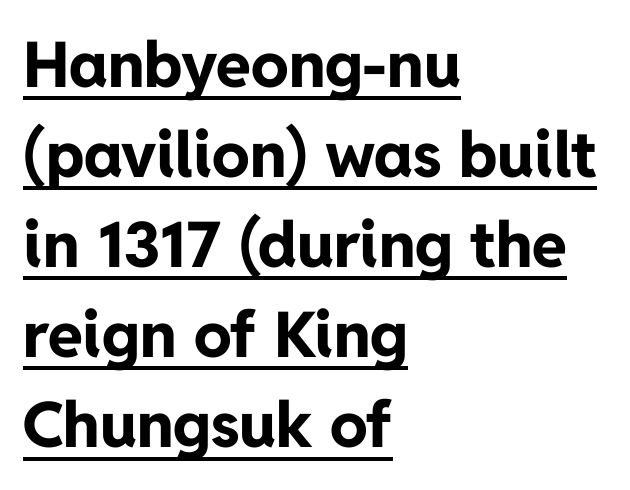
Q: Is the text bold? A: Yes.
Q: Is the text italic (slanted)? A: No, it is upright.
Q: Is the typeface a serif or a sans-serif typeface? A: Sans-serif.
Q: Is the text underlined? A: Yes.
Q: How is the paragraph aligned? A: Left-aligned.
Q: Is the spacing between letters normal or unusually wide? A: Normal.
Q: Is the spacing between lines tight, normal or loose? A: Normal.
Q: Width (condensed, normal, or wide)? A: Normal.
Q: Stroke contrast? A: Low.
Q: x-height? A: Medium.
Q: Monospaced? A: No.
